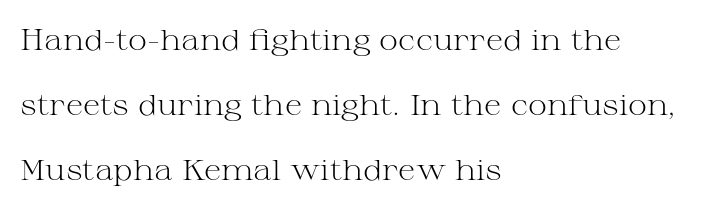
Q: Is the text bold? A: No.
Q: Is the text italic (slanted)? A: No, it is upright.
Q: Is the typeface a serif or a sans-serif typeface? A: Serif.
Q: Is the text underlined? A: No.
Q: How is the paragraph aligned? A: Left-aligned.
Q: Is the spacing between letters normal or unusually wide? A: Normal.
Q: Is the spacing between lines tight, normal or loose? A: Loose.
Q: Width (condensed, normal, or wide)? A: Wide.
Q: Stroke contrast? A: Medium.
Q: x-height? A: Medium.
Q: Monospaced? A: No.
